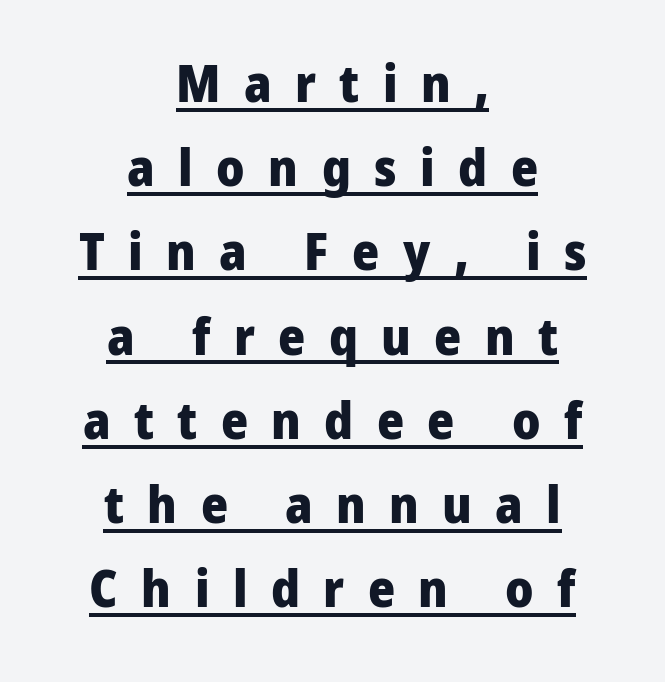
{"serif": "no", "italic": "no", "bold": "yes", "weight": "heavy", "width": "normal", "stroke_contrast": "low", "x_height": "medium", "monospaced": "no", "underline": "yes", "align": "center", "line_spacing": "normal", "line_spacing_ratio": 1.62, "letter_spacing": "wide", "letter_spacing_em": 0.45, "glyph_px": 52}
